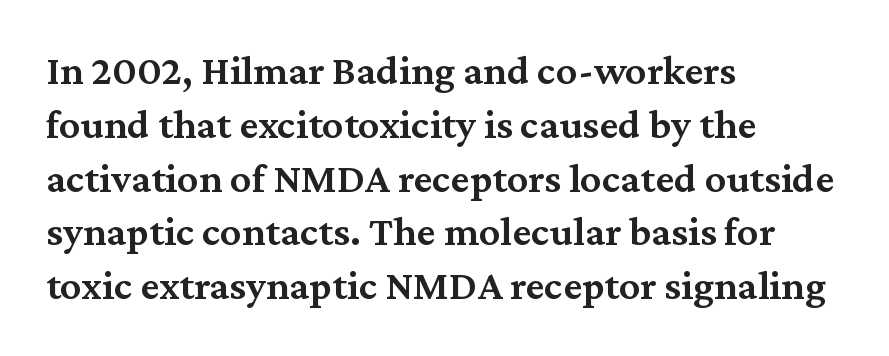
{"serif": "yes", "italic": "no", "bold": "semi", "weight": "semibold", "width": "normal", "stroke_contrast": "medium", "x_height": "medium", "monospaced": "no", "underline": "no", "align": "left", "line_spacing": "normal", "line_spacing_ratio": 1.28, "letter_spacing": "normal", "letter_spacing_em": 0.0, "glyph_px": 42}
